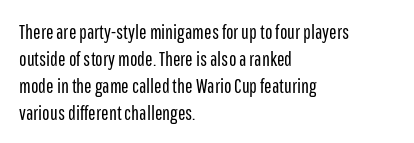
This sample uses an upright cut, with every glyph sitting square on the baseline. Reading down the column, the eye jumps a familiar distance to each next line. The horizontal fit of the characters is conventional and even. This is not heavy type; no bold has been used.
